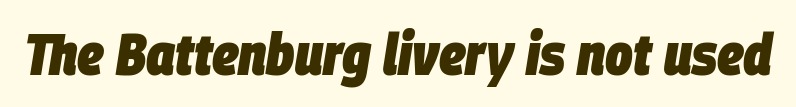
Notice how the stems are inclined rather than vertical — that's the hallmark of italics. Caption: bold face, heavy strokes. Observe the ordinary spacing: letters are neighbours, not strangers. Think of a printed novel: that variable character pitch is what you see here. Each row of text sits above clean, open space.
